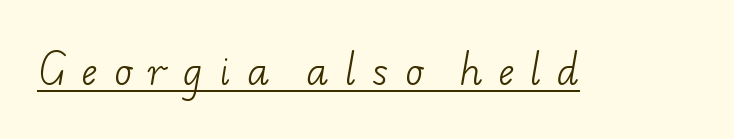
Each letter's strokes conclude with small projecting serifs. Note the varied advance widths — an 'i' is clearly narrower than an 'm'. The passage shown is underscored from start to finish. The typesetting does not lean heavy: it is not bold.
